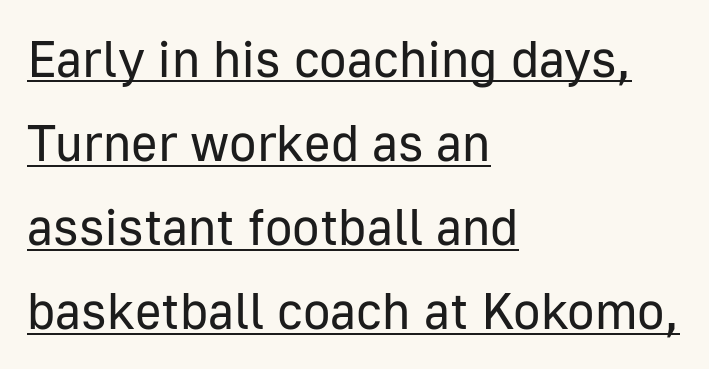
{"serif": "no", "italic": "no", "bold": "no", "weight": "regular", "width": "normal", "stroke_contrast": "low", "x_height": "medium", "monospaced": "no", "underline": "yes", "align": "left", "line_spacing": "normal", "line_spacing_ratio": 1.65, "letter_spacing": "normal", "letter_spacing_em": 0.0, "glyph_px": 51}
